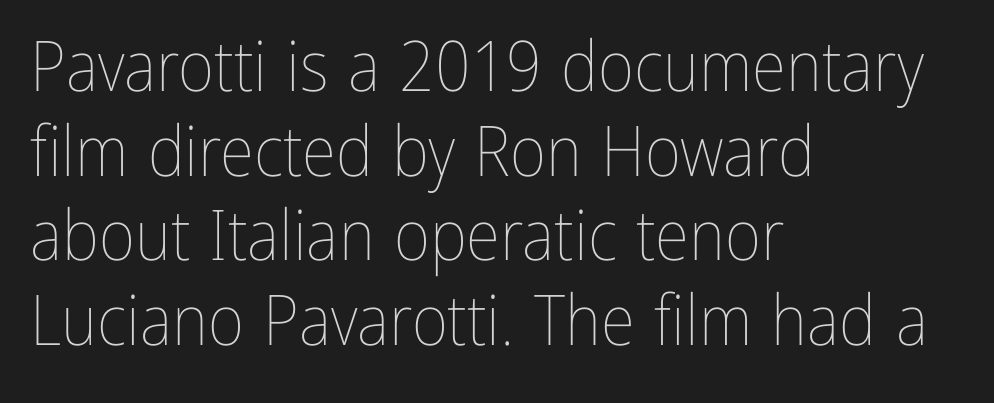
The image shows 70 px thin, condensed type, upright; set left-aligned, line spacing 1.21x, normal letter spacing, not underlined; low stroke contrast and a medium x-height.
